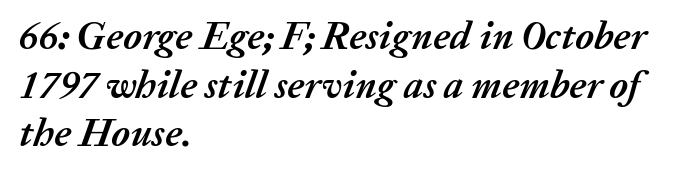
{"italic": "yes", "lean": "right", "slant_degrees": 20, "bold": "yes", "weight": "semibold", "width": "normal", "stroke_contrast": "medium", "x_height": "medium", "monospaced": "no", "underline": "no", "align": "left", "line_spacing": "normal", "line_spacing_ratio": 1.25, "letter_spacing": "normal", "letter_spacing_em": 0.0, "glyph_px": 39}
